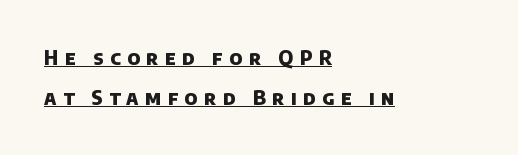
Leftover space on each line is placed entirely after the last word. Successive baselines arrive slowly, with a big drop between each. Tracking value appears strongly positive — letters spread wide. On the weight axis this lands at bold, roughly 700. The typesetter has applied underlining to the passage shown.
